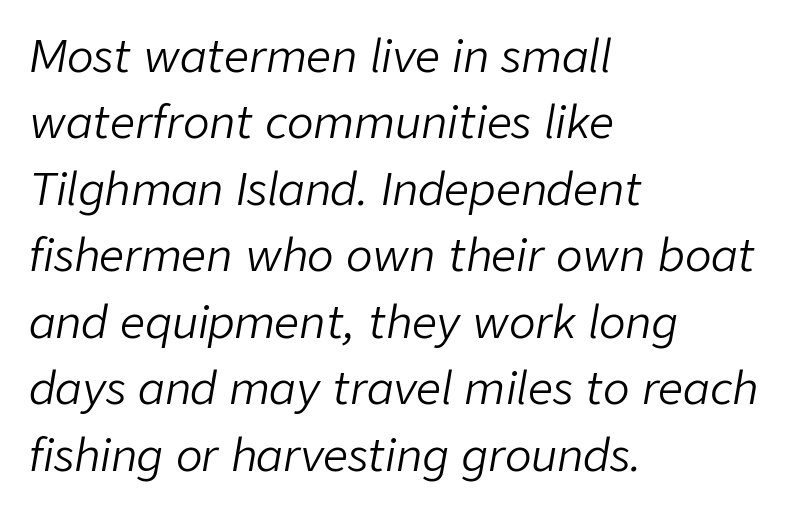
Weight: in the light-to-regular range. If you measured baseline to baseline, you'd find a middling distance. An italicized treatment has been applied to the whole sample. Each row of text sits above clean, open space. Casual observation: everything's shoved over to the left.
